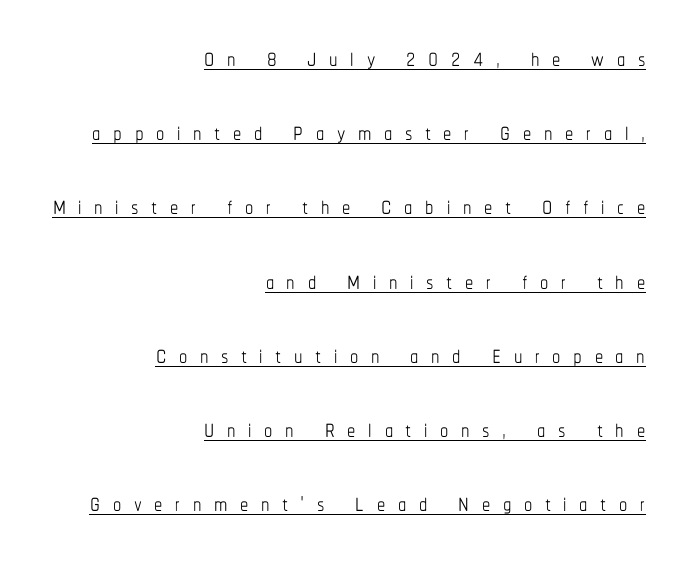
Q: Is the text bold? A: No.
Q: Is the text italic (slanted)? A: No, it is upright.
Q: Is the text underlined? A: Yes.
Q: How is the paragraph aligned? A: Right-aligned.
Q: Is the spacing between letters normal or unusually wide? A: Unusually wide.
Q: Is the spacing between lines tight, normal or loose? A: Loose.
Q: Width (condensed, normal, or wide)? A: Condensed.
Q: Stroke contrast? A: Low.
Q: x-height? A: Medium.
Q: Monospaced? A: No.
